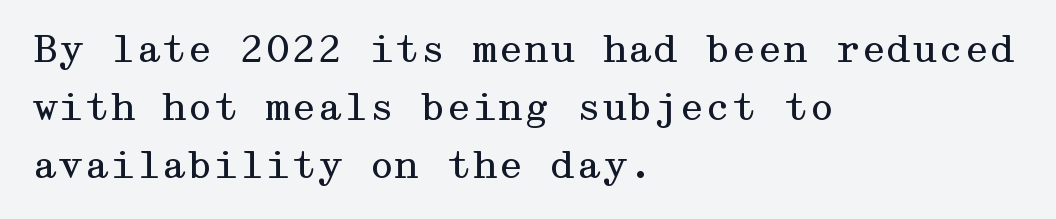
The image shows 37 px regular-weight, wide serif type, upright; set left-aligned, normal line spacing (1.57x), normal letter spacing, not underlined; medium stroke contrast and a medium x-height.
